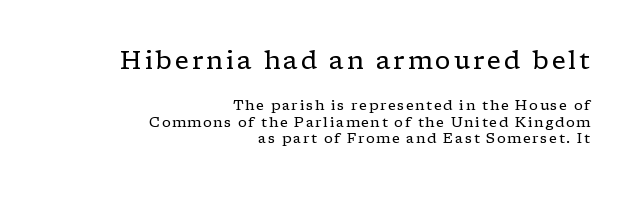
The image shows 25 px text type, upright; set right-aligned, line spacing 1.17x, not underlined; the first (top) block is 1.79x larger.
